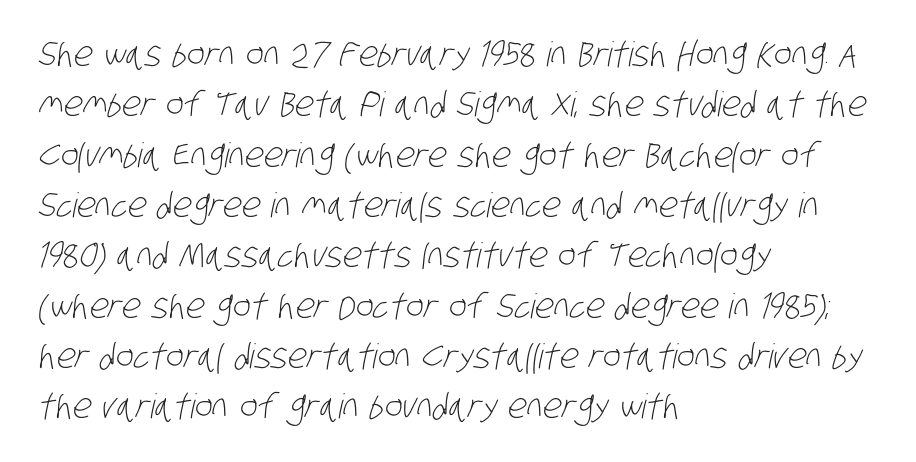
Decoration check: the copy has no underline. A student would call this left alignment; a typographer would say flush left, rag right. Think of a printed novel: that variable character pitch is what you see here. Does the type have serifs? No, each stem ends abruptly. The gaps between neighbouring characters are ordinary and unremarkable.
